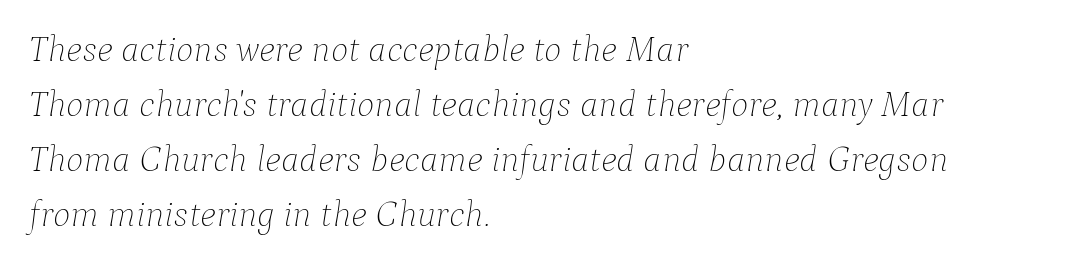
{"italic": "yes", "lean": "right", "slant_degrees": 9, "bold": "no", "weight": "thin", "width": "normal", "stroke_contrast": "low", "x_height": "medium", "monospaced": "no", "underline": "no", "align": "left", "line_spacing": "normal", "line_spacing_ratio": 1.49, "letter_spacing": "normal", "letter_spacing_em": 0.0, "glyph_px": 37}
